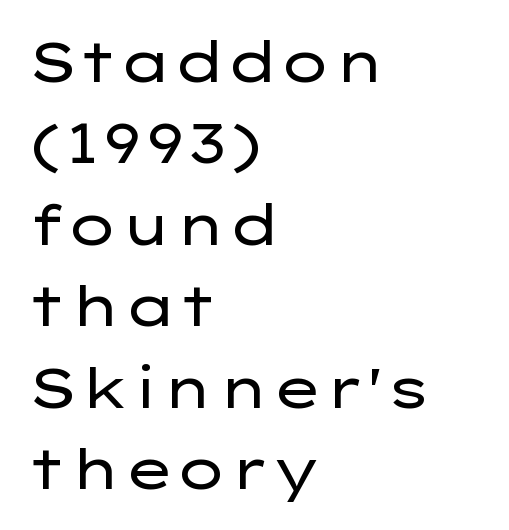
Interline gaps are of average width in this sample. This is roman type, the default non-slanted kind. Spacing verdict: proportional, widths tailored to each character. Look at the tracking — it's just the regular setting, nothing added. The passage shown is typeset with a sans-serif family. Which margin do the lines hug? The left one — the right edge is uneven.
